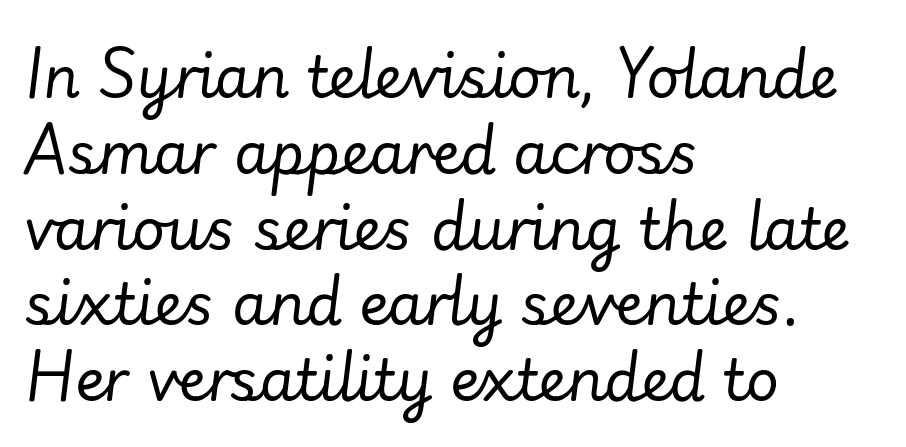
Q: Is the text bold? A: No.
Q: Is the text italic (slanted)? A: Yes, it leans right by about 7 degrees.
Q: Is the text underlined? A: No.
Q: How is the paragraph aligned? A: Left-aligned.
Q: Is the spacing between letters normal or unusually wide? A: Normal.
Q: Is the spacing between lines tight, normal or loose? A: Normal.
Q: Width (condensed, normal, or wide)? A: Normal.
Q: Stroke contrast? A: Low.
Q: x-height? A: Small.
Q: Monospaced? A: No.
